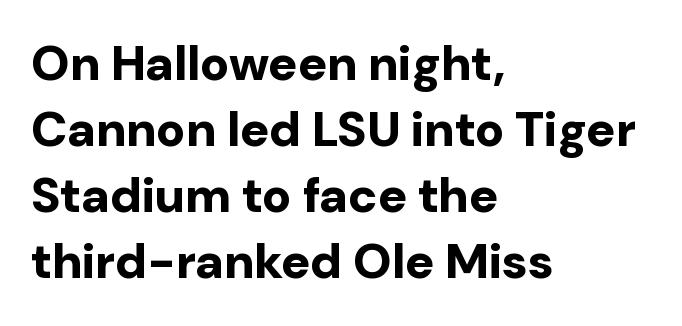
Horizontally, the lines are justified to the leading edge only. Interline gaps are of average width in this sample. The axis of the letterforms is exactly vertical. Does the weight exceed regular? Yes, all the way to bold. The horizontal fit of the characters is conventional and even.
